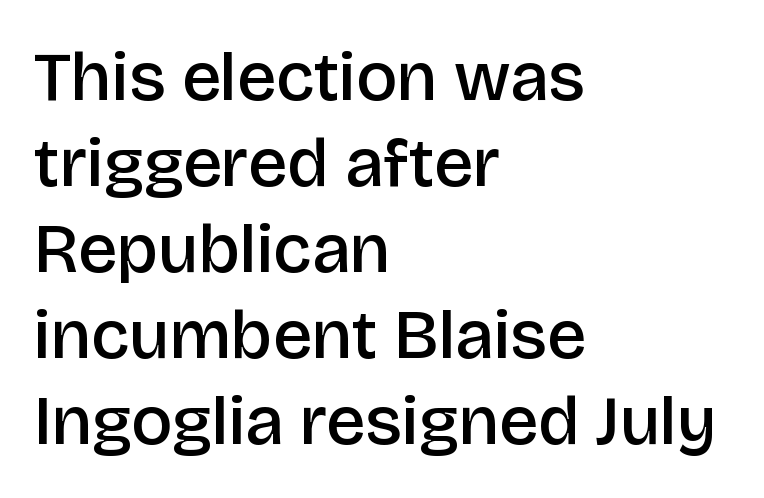
{"serif": "no", "italic": "no", "bold": "semi", "weight": "semibold", "width": "normal", "stroke_contrast": "low", "x_height": "large", "monospaced": "no", "underline": "no", "align": "left", "line_spacing_ratio": 1.23, "letter_spacing": "normal", "letter_spacing_em": 0.0, "glyph_px": 70}
